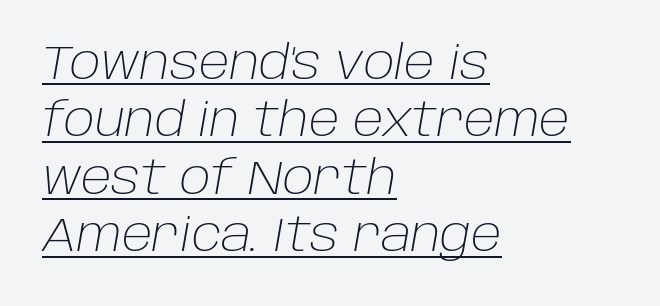
{"italic": "yes", "lean": "right", "slant_degrees": 10, "bold": "no", "weight": "light", "width": "normal", "stroke_contrast": "low", "x_height": "large", "monospaced": "no", "underline": "yes", "align": "left", "line_spacing": "normal", "line_spacing_ratio": 1.25, "letter_spacing": "normal", "letter_spacing_em": 0.0, "glyph_px": 46}
